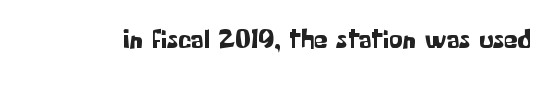
This rendering leaves character spacing at its baseline value. Has an underline been added? It has not. No italicization has been applied; the sample stays upright.
